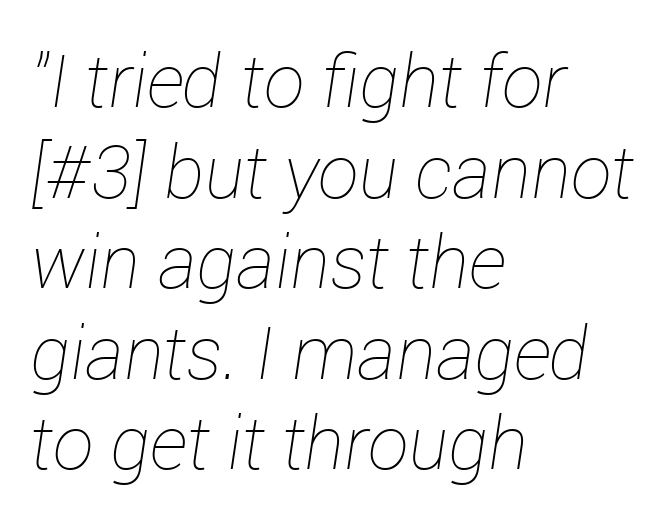
Each stroke keeps to a modest, everyday thickness or less. If you drew a ruler down the left edge, every line would touch it. Letters rest on an invisible, unmarked baseline. You could not count columns in this text — the font is proportionally spaced. The rendering applies a slant to the glyphs.
